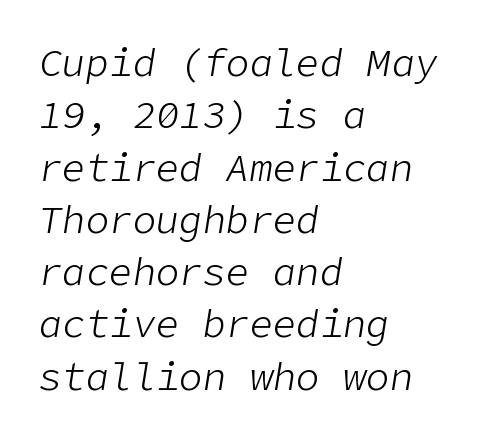
Compared with ordinary roman type, these characters are visibly tilted. Weight: regular or lighter. There is no visible air inserted between adjacent glyphs. Underline: absent. The lines sit at an ordinary, default distance from one another.
